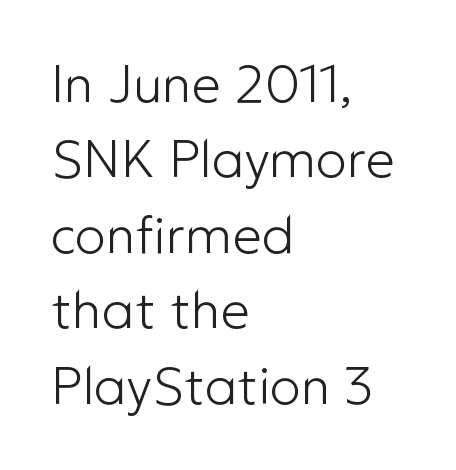
{"serif": "no", "italic": "no", "bold": "no", "weight": "light", "width": "normal", "stroke_contrast": "low", "x_height": "medium", "monospaced": "no", "underline": "no", "align": "left", "line_spacing": "normal", "line_spacing_ratio": 1.45, "letter_spacing": "normal", "letter_spacing_em": 0.0, "glyph_px": 52}
